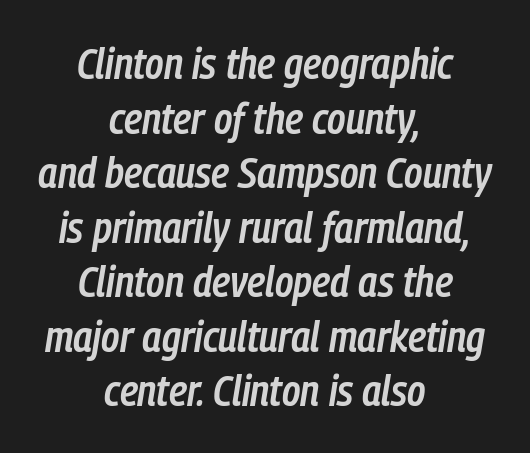
The image shows 44 px semibold, condensed type, italic (leaning right); set centered, line spacing 1.24x, normal letter spacing, not underlined; low stroke contrast and a medium x-height.
